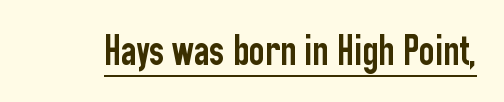
Compared with typical body copy, the letter spacing here is the same. The letters carry no serifs — their stems end cleanly without finishing strokes. Note the varied advance widths — an 'i' is clearly narrower than an 'm'. The rendered words wear a rule along their underside.
